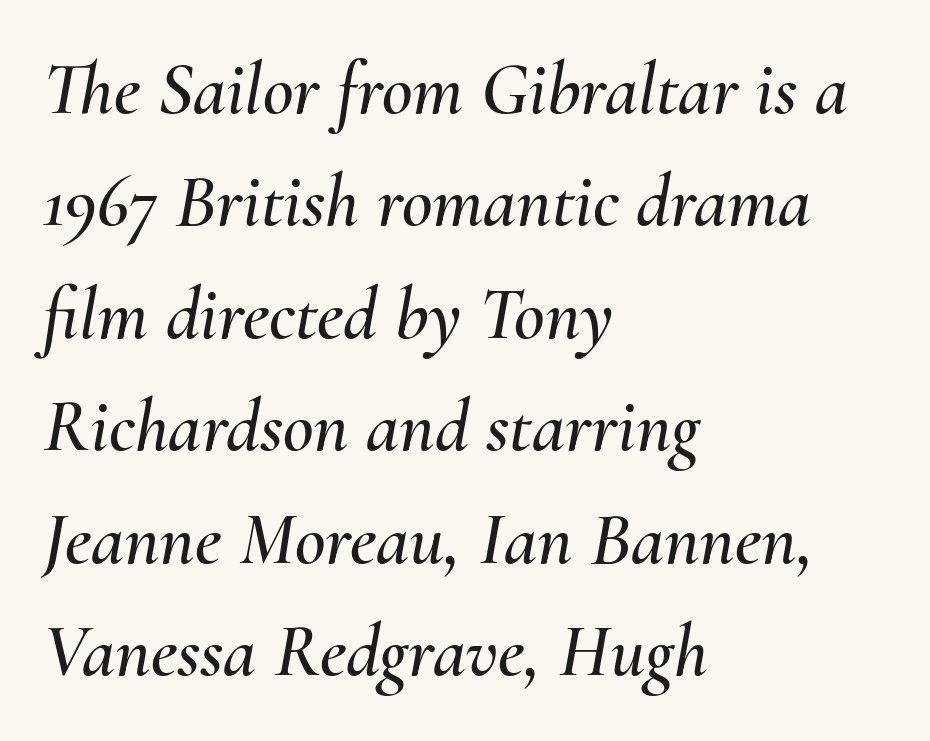
Slant detected: the letters are inclined. In terms of leading, this rendering sits right in the middle. The passage shown is not underscored anywhere. These lines are rendered in a variable-pitch font.
